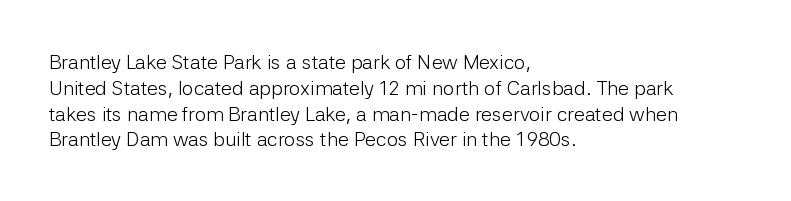
Interline gaps are of average width in this sample. Style check: upright. Tracking here is standard; glyphs follow each other at the usual distance. Stroke mass is kept to a normal reading level or below. Beneath every word, the page is bare. Leftover space on each line is placed entirely after the last word.
